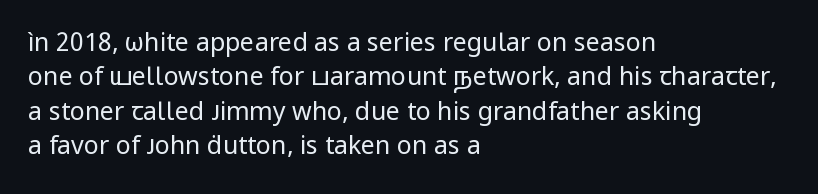
The image shows 25 px text type, upright; set left-aligned, normal line spacing (1.38x), normal letter spacing, not underlined.
